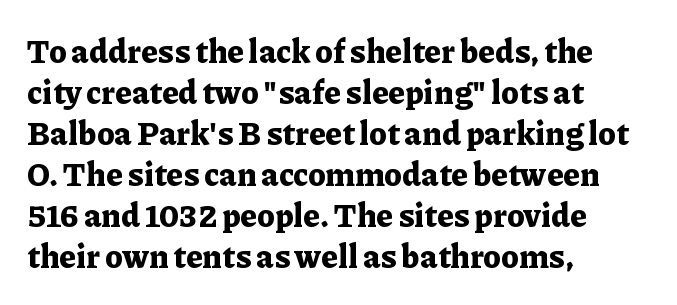
The designer went with a serif here, giving each stem small feet. The specimen reads as upright at a glance. Spacing verdict: proportional, widths tailored to each character. Pretty heavy lettering here — definitely bold.
